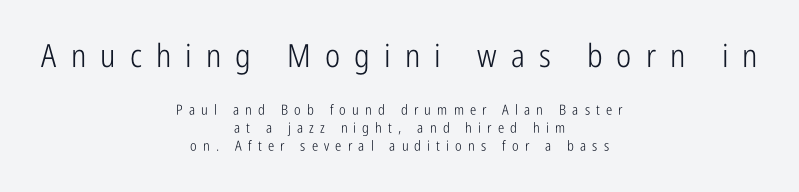
{"serif": "no", "italic": "no", "bold": "no", "weight": "light", "width": "condensed", "stroke_contrast": "low", "x_height": "medium", "monospaced": "no", "underline": "no", "align": "center", "line_spacing": "normal", "line_spacing_ratio": 1.27, "letter_spacing": "wide", "letter_spacing_em": 0.44, "larger_block": "first", "size_ratio": 2.29, "glyph_px": 32}
